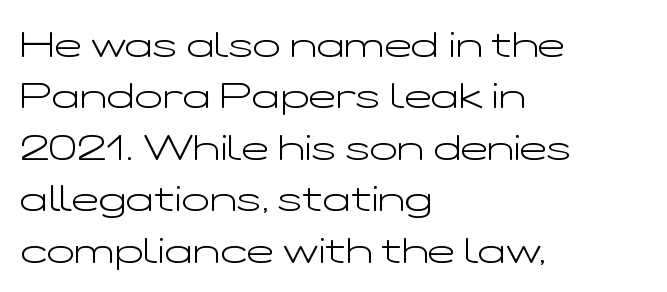
Compared with typical body copy, the letter spacing here is the same. Caption: face not bold, strokes unweighted. The letters carry no serifs — their stems end cleanly without finishing strokes. Honestly, there is no underline to notice here at all. Line beginnings align vertically; line endings do not.
